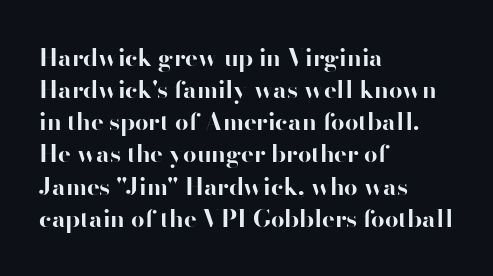
{"italic": "no", "bold": "yes", "underline": "no", "align": "left", "line_spacing": "normal", "line_spacing_ratio": 1.34, "letter_spacing": "normal", "letter_spacing_em": 0.0, "glyph_px": 24}
